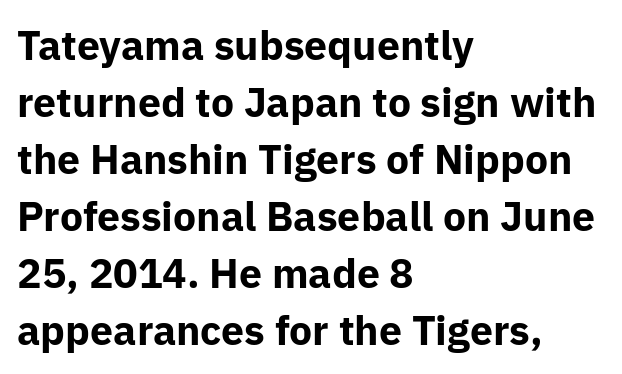
The image shows 41 px bold sans-serif type, upright; set left-aligned, normal line spacing (1.39x), normal letter spacing, not underlined; low stroke contrast and a medium x-height.
